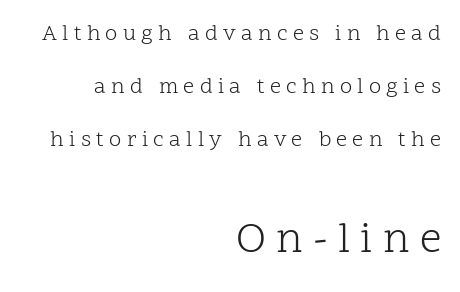
Q: Is the text bold? A: No.
Q: Is the text italic (slanted)? A: No, it is upright.
Q: Is the typeface a serif or a sans-serif typeface? A: Serif.
Q: Is the text underlined? A: No.
Q: How is the paragraph aligned? A: Right-aligned.
Q: Is the spacing between letters normal or unusually wide? A: Unusually wide.
Q: Is the spacing between lines tight, normal or loose? A: Loose.
Q: Which block of text is set in a larger size, the first (top) or the second (bottom)? A: The second (bottom) one.
Q: Width (condensed, normal, or wide)? A: Normal.
Q: Stroke contrast? A: Low.
Q: x-height? A: Medium.
Q: Monospaced? A: No.
